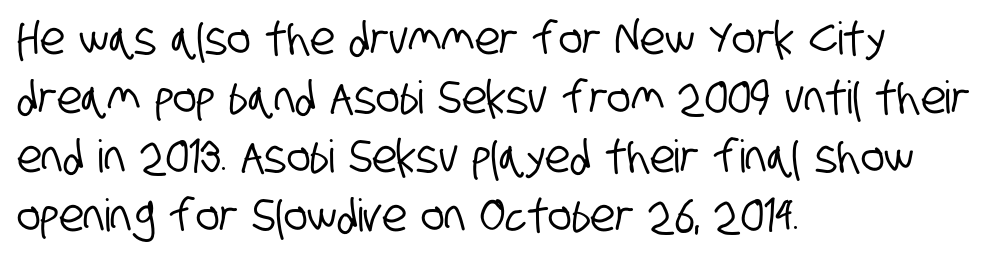
The image shows 45 px condensed sans-serif type; set left-aligned, normal line spacing (1.31x), normal letter spacing, not underlined; low stroke contrast and a large x-height.
